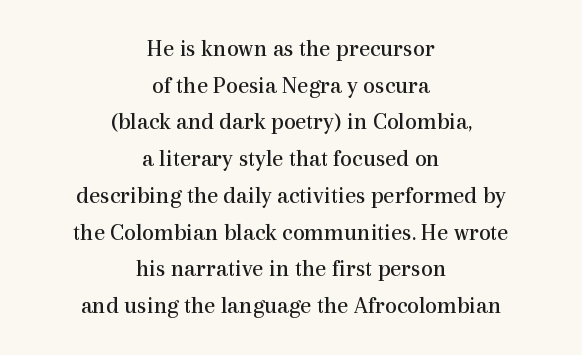
What's the leading like? Ordinary, nothing unusual. This rendering leaves character spacing at its baseline value. Check under the words: just untouched page. A light-to-regular cut is what we see here. The type sits square on the baseline with zero lean. Visually the block forms a symmetrical silhouette, jagged on both flanks.
